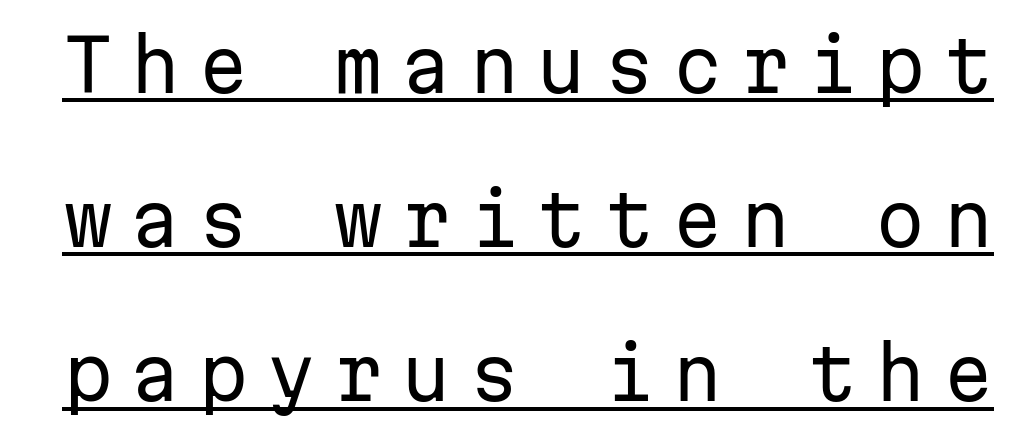
The image shows 72 px regular-weight sans-serif type, upright, monospaced; set loose line spacing (2.14x), unusually wide letter spacing (+0.24 em), underlined; low stroke contrast and a medium x-height.
